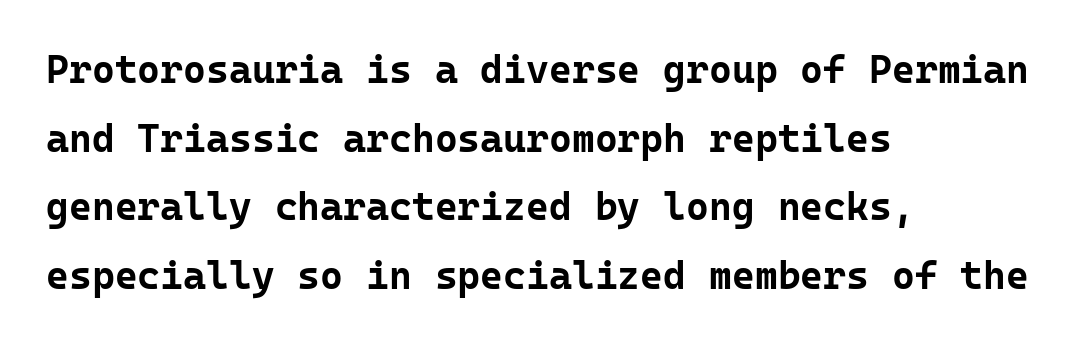
The image shows 39 px bold sans-serif type, upright, monospaced; set left-aligned, line spacing 1.76x, normal letter spacing, not underlined; low stroke contrast and a medium x-height.
